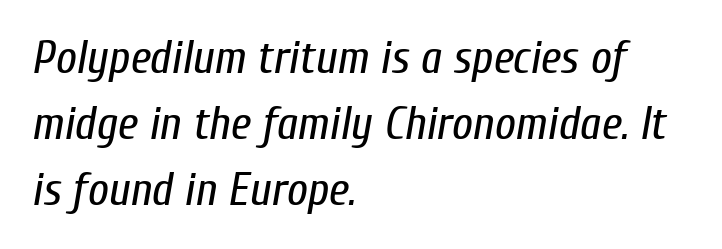
The face used here is proportionally spaced, like ordinary book or web type. The rendering keeps characters at their native spacing. The passage shown is not underscored anywhere. Weight: in the light-to-regular range. In terms of leading, this rendering sits right in the middle. Style check: oblique.
